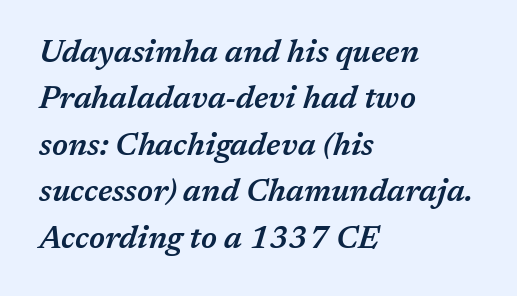
{"italic": "yes", "lean": "right", "slant_degrees": 17, "bold": "semi", "weight": "semibold", "width": "normal", "stroke_contrast": "medium", "x_height": "medium", "monospaced": "no", "underline": "no", "align": "left", "line_spacing": "normal", "line_spacing_ratio": 1.5, "letter_spacing": "normal", "letter_spacing_em": 0.0, "glyph_px": 31}
